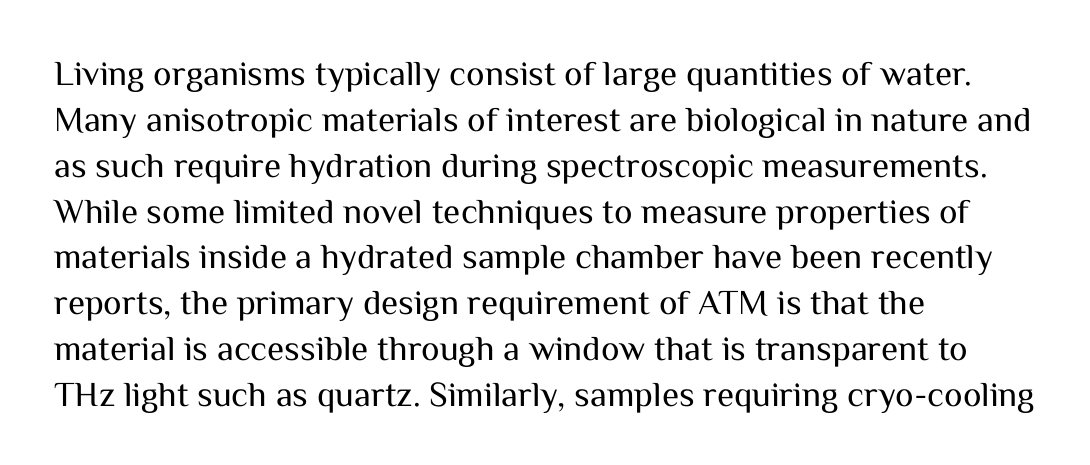
No italicization has been applied; the sample stays upright. The compositor pushed each line to the left boundary. Caption: face not bold, strokes unweighted. Serifs: no, the terminals of the letterforms are clean. Here the glyphs are tracked normally, forming tight word shapes. Character widths vary here, with narrow letters taking less room than wide ones.
